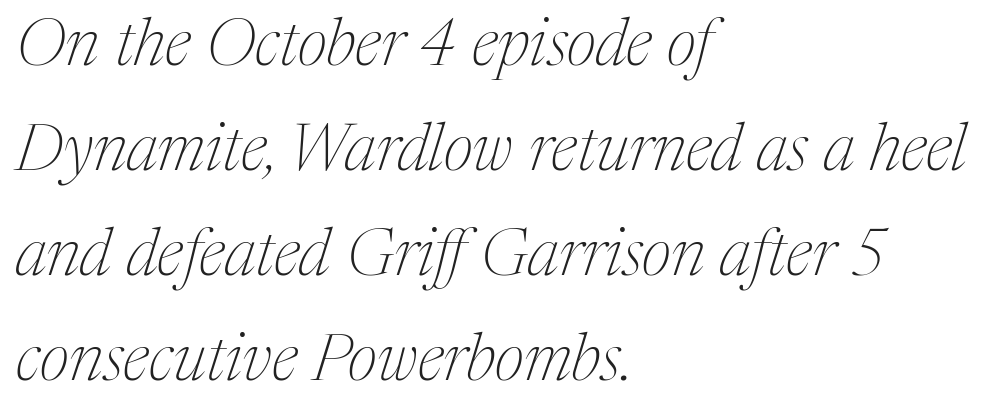
Line starts are locked; line ends wander. The glyphs look as if they've been sheared to an angle. The passage shown is typeset with a serif family. In terms of leading, this rendering sits right in the middle.
